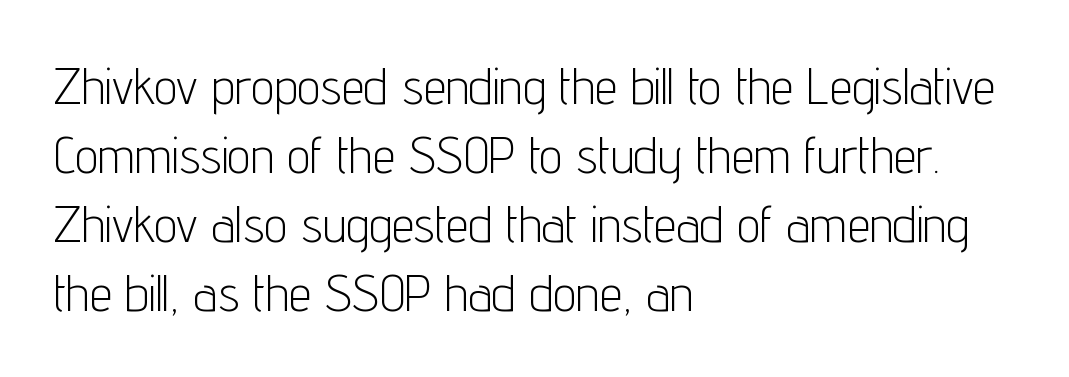
The image shows 51 px light, condensed sans-serif type, upright; set left-aligned, normal line spacing (1.35x), normal letter spacing, not underlined; low stroke contrast and a medium x-height.
